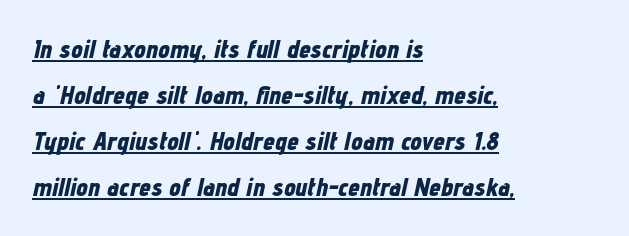
Line beginnings align vertically; line endings do not. Emphasis-style slanted type is in use. Compared with undecorated copy, this sample adds a rule below the words. What stands out about the letter spacing? Nothing — it is the standard amount. A dark, heavy texture on the line: the type is bold.
